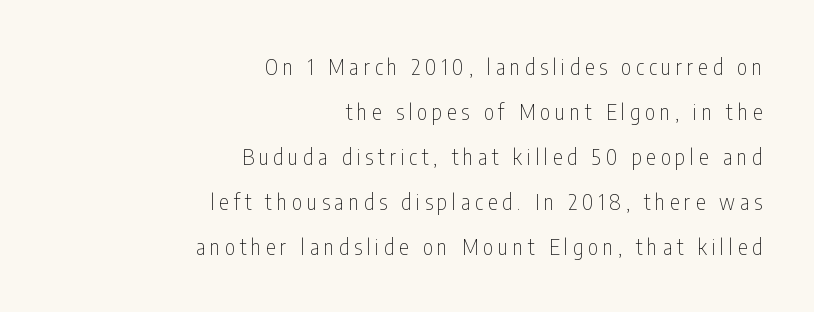
Plain, unruled lines of type. The font is comparable to plain body text, perhaps lighter. Loose tracking; the words dissolve into strings of separated letters. Compared with a flush-left layout, this one pins lines to the opposite, right side.
